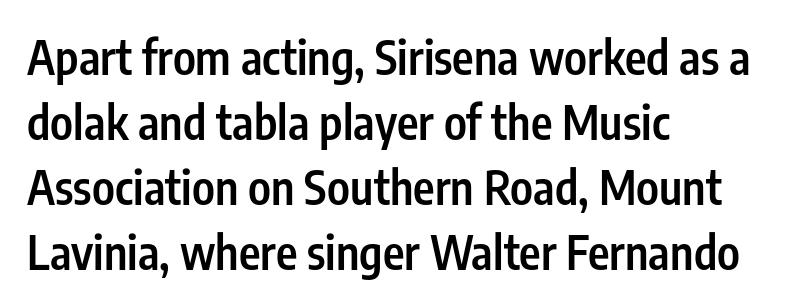
The image shows 46 px semibold, condensed sans-serif type, upright; set left-aligned, normal line spacing (1.41x), normal letter spacing, not underlined; low stroke contrast and a medium x-height.
